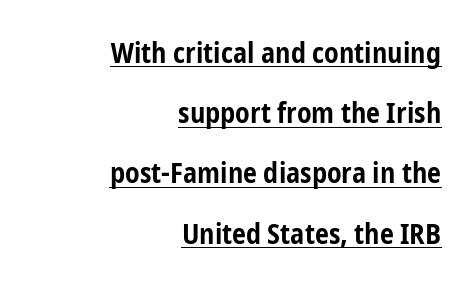
{"serif": "no", "italic": "no", "bold": "yes", "weight": "bold", "width": "condensed", "stroke_contrast": "low", "x_height": "medium", "monospaced": "no", "underline": "yes", "align": "right", "line_spacing": "loose", "line_spacing_ratio": 2.15, "letter_spacing": "normal", "letter_spacing_em": 0.0, "glyph_px": 28}
